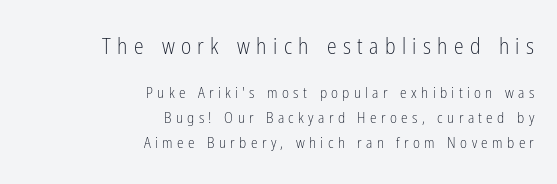
Rendered with straight, roman letterforms. The baseline area is clear. These glyphs show unthickened strokes, regular width or finer. The gaps between neighbouring characters are conspicuously large. Large over small — that's the arrangement of the two blocks here. This sample is right-justified, so line beginnings fall wherever the words allow.
